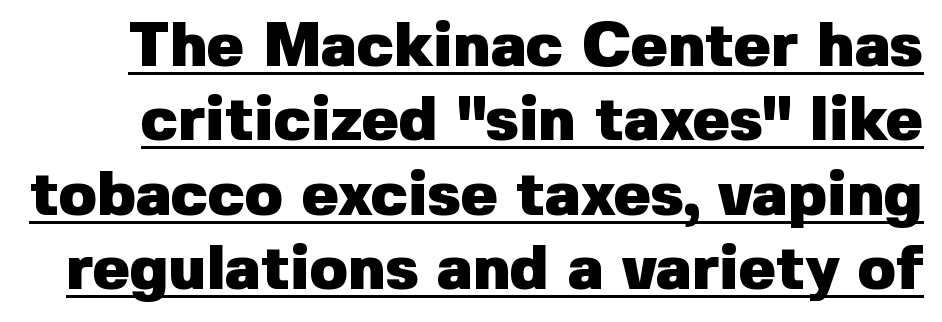
Q: Is the text bold? A: Yes.
Q: Is the text italic (slanted)? A: No, it is upright.
Q: Is the typeface a serif or a sans-serif typeface? A: Sans-serif.
Q: Is the text underlined? A: Yes.
Q: Is the spacing between letters normal or unusually wide? A: Normal.
Q: Width (condensed, normal, or wide)? A: Normal.
Q: Stroke contrast? A: Low.
Q: x-height? A: Medium.
Q: Monospaced? A: No.
